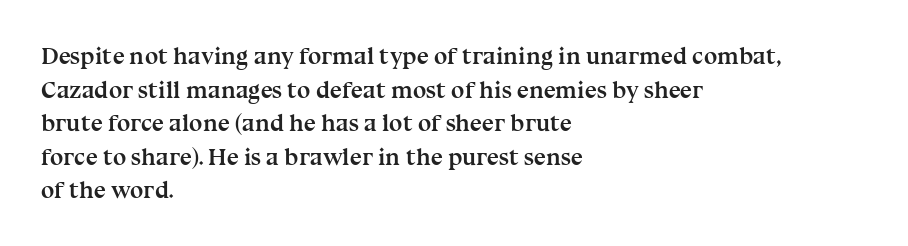
Q: Is the text bold? A: Yes.
Q: Is the text italic (slanted)? A: No, it is upright.
Q: Is the text underlined? A: No.
Q: How is the paragraph aligned? A: Left-aligned.
Q: Is the spacing between letters normal or unusually wide? A: Normal.
Q: Is the spacing between lines tight, normal or loose? A: Normal.
